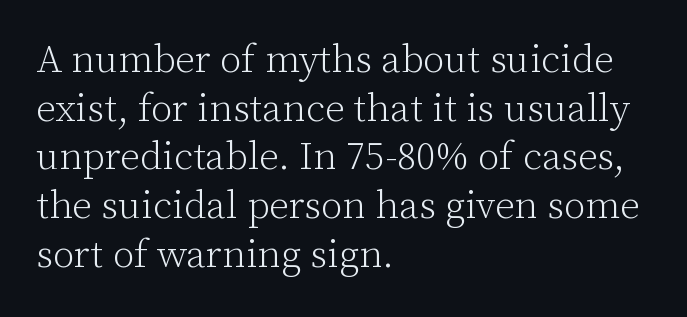
The image shows 39 px light serif type, upright; set left-aligned, normal line spacing (1.25x), normal letter spacing, not underlined; low stroke contrast and a medium x-height.
